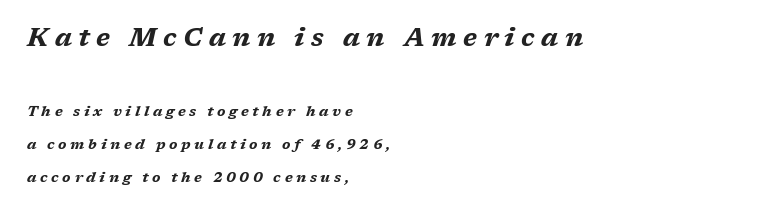
{"italic": "yes", "lean": "right", "slant_degrees": 17, "bold": "yes", "underline": "no", "align": "left", "line_spacing": "loose", "line_spacing_ratio": 2.34, "letter_spacing": "wide", "letter_spacing_em": 0.26, "larger_block": "first", "size_ratio": 1.79, "glyph_px": 25}
